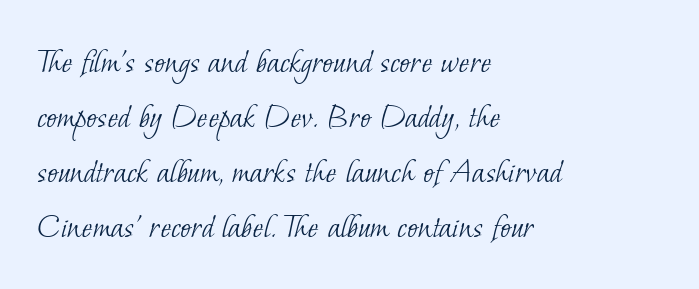
The image shows 36 px light serif type; set left-aligned, normal line spacing (1.53x), normal letter spacing, not underlined; low stroke contrast and a small x-height.
